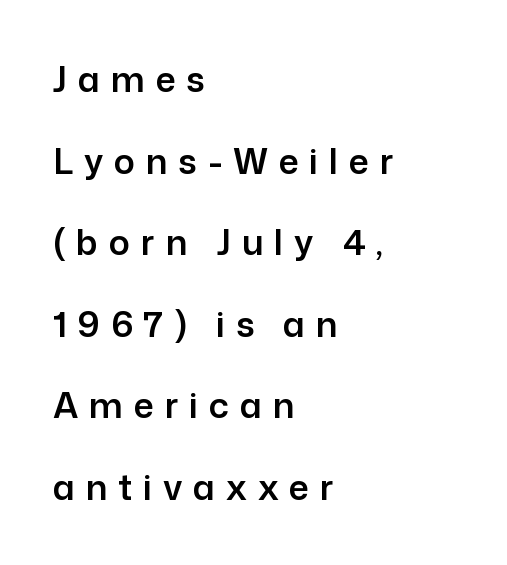
The image shows 35 px sans-serif type, upright; set left-aligned, loose line spacing (2.33x), unusually wide letter spacing (+0.31 em), not underlined; low stroke contrast and a medium x-height.
